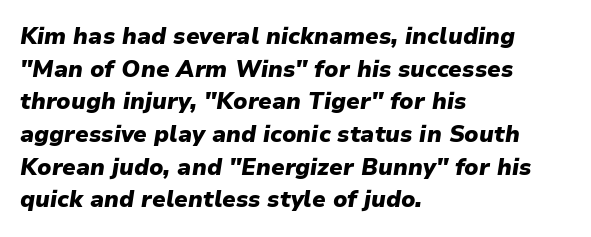
Q: Is the text bold? A: Yes.
Q: Is the text italic (slanted)? A: Yes, it leans right by about 9 degrees.
Q: Is the text underlined? A: No.
Q: How is the paragraph aligned? A: Left-aligned.
Q: Is the spacing between letters normal or unusually wide? A: Normal.
Q: Is the spacing between lines tight, normal or loose? A: Normal.
